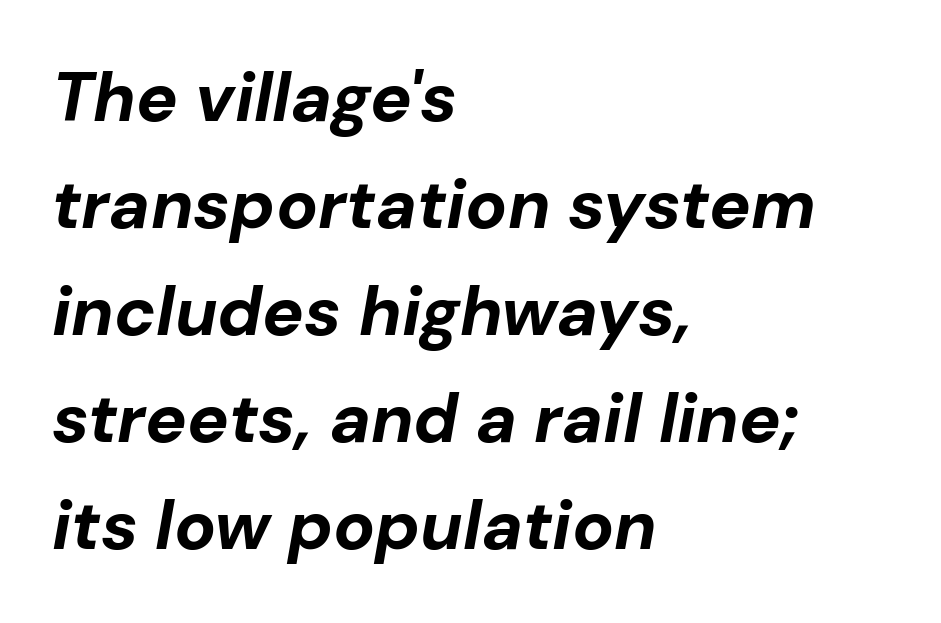
Is this a fixed-width face? No — the glyphs have proportional, varying widths. A typesetter would call this leading conventional body-copy spacing. Pretty heavy lettering here — definitely bold. This is oblique type, the kind used for emphasis or titles.
